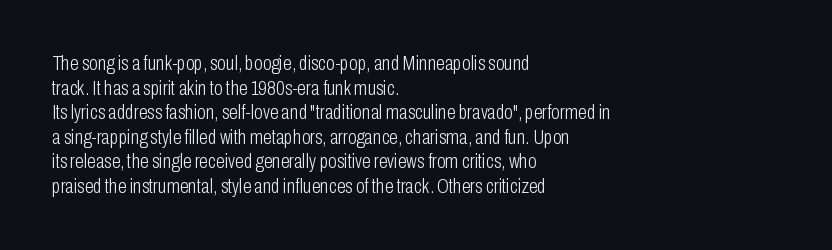
Q: Is the text bold? A: No.
Q: Is the text italic (slanted)? A: No, it is upright.
Q: Is the text underlined? A: No.
Q: How is the paragraph aligned? A: Left-aligned.
Q: Is the spacing between letters normal or unusually wide? A: Normal.
